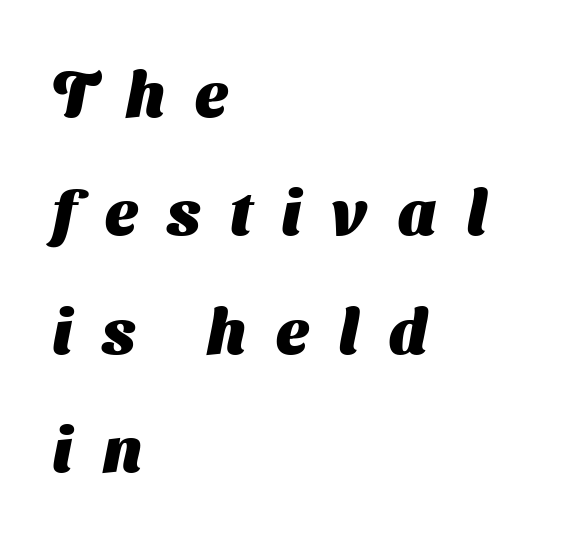
Unmarked baselines from the first word to the last. Teacher's note: observe the even left margin — that is flush-left alignment. Between one letter and the next there's a generous, obvious gap. A sans-serif font was chosen for this passage. Note the varied advance widths — an 'i' is clearly narrower than an 'm'. Every letter is thick-stroked: bold, no question.
